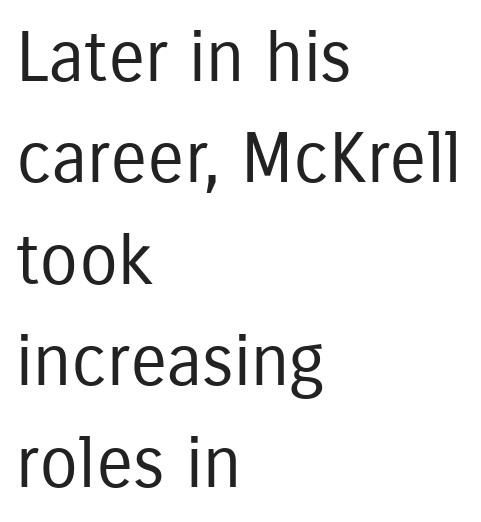
{"serif": "no", "italic": "no", "bold": "no", "weight": "regular", "width": "condensed", "stroke_contrast": "low", "x_height": "medium", "monospaced": "no", "underline": "no", "align": "left", "line_spacing": "normal", "line_spacing_ratio": 1.45, "letter_spacing": "normal", "letter_spacing_em": 0.0, "glyph_px": 70}
